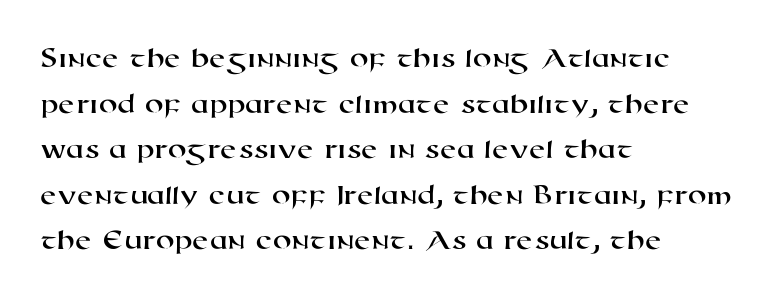
Rows of type keep a routine distance in the vertical direction. Typeset ragged right — the left edge is the straight one. Rule under the text: the space is simply empty. No extra tracking has been applied to these lines. Typographically, this falls in the sans-serif category. Varying glyph widths throughout — classic text-font behaviour.
